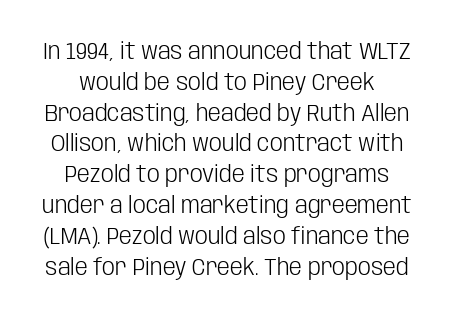
{"italic": "no", "bold": "no", "underline": "no", "line_spacing": "normal", "line_spacing_ratio": 1.34, "letter_spacing": "normal", "letter_spacing_em": 0.0, "glyph_px": 23}
